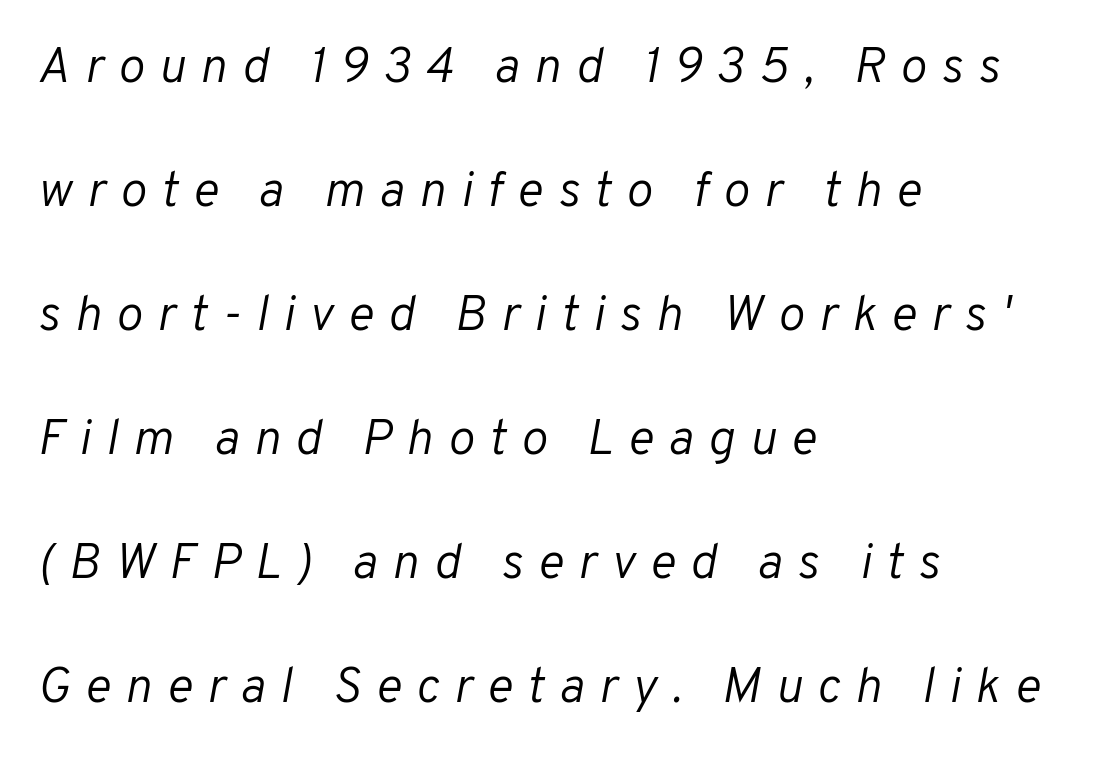
Q: Is the text bold? A: No.
Q: Is the text italic (slanted)? A: Yes, it leans right by about 10 degrees.
Q: Is the text underlined? A: No.
Q: How is the paragraph aligned? A: Left-aligned.
Q: Is the spacing between letters normal or unusually wide? A: Unusually wide.
Q: Is the spacing between lines tight, normal or loose? A: Loose.
Q: Width (condensed, normal, or wide)? A: Normal.
Q: Stroke contrast? A: Low.
Q: x-height? A: Medium.
Q: Monospaced? A: No.
